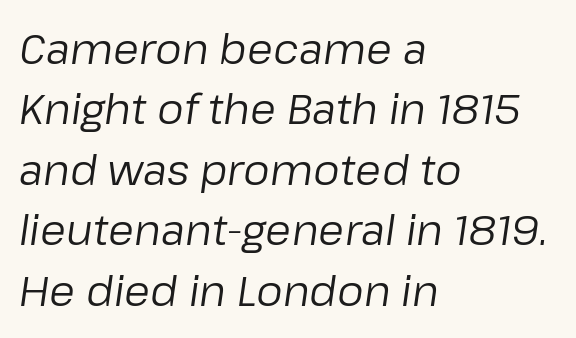
The weight would be labelled regular, book, light, or lighter still. Nobody touched the tracking dial on this one. The axis of the letterforms is tilted away from vertical. Unmarked baselines from the first word to the last. All the whitespace from short lines collects on the right.
